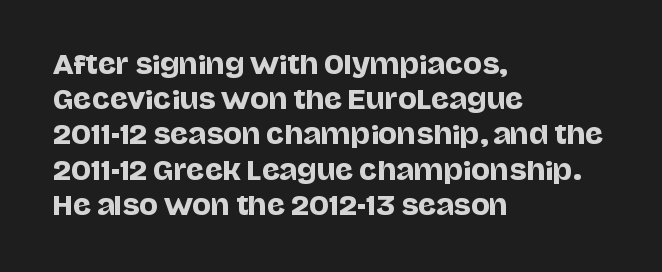
Q: Is the text italic (slanted)? A: No, it is upright.
Q: Is the text underlined? A: No.
Q: How is the paragraph aligned? A: Left-aligned.
Q: Is the spacing between letters normal or unusually wide? A: Normal.
Q: Is the spacing between lines tight, normal or loose? A: Normal.
